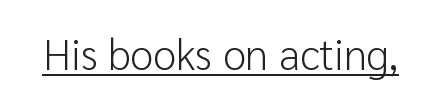
{"serif": "no", "italic": "no", "bold": "no", "weight": "light", "width": "normal", "stroke_contrast": "low", "x_height": "medium", "monospaced": "no", "underline": "yes", "letter_spacing": "normal", "letter_spacing_em": 0.0, "glyph_px": 42}
